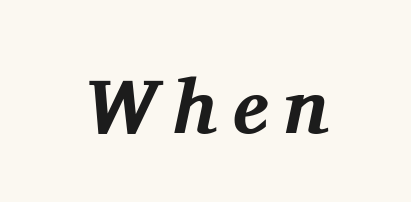
The image shows 77 px bold serif type, italic (leaning right); set unusually wide letter spacing (+0.2 em), not underlined; medium stroke contrast and a medium x-height.
